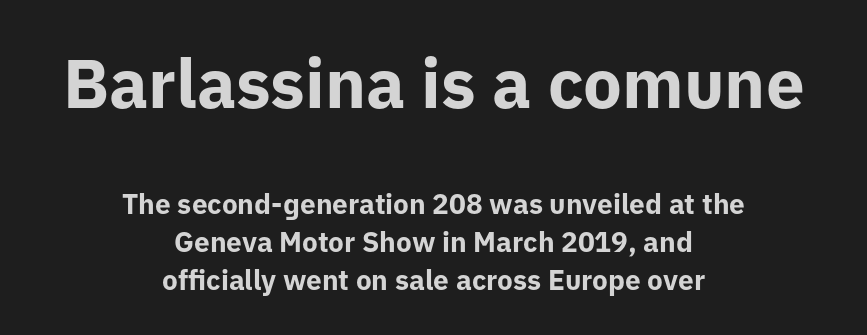
Q: Is the text bold? A: Yes.
Q: Is the text italic (slanted)? A: No, it is upright.
Q: Is the typeface a serif or a sans-serif typeface? A: Sans-serif.
Q: Is the text underlined? A: No.
Q: How is the paragraph aligned? A: Centered.
Q: Is the spacing between letters normal or unusually wide? A: Normal.
Q: Is the spacing between lines tight, normal or loose? A: Normal.
Q: Which block of text is set in a larger size, the first (top) or the second (bottom)? A: The first (top) one.
Q: Width (condensed, normal, or wide)? A: Normal.
Q: Stroke contrast? A: Low.
Q: x-height? A: Medium.
Q: Monospaced? A: No.
